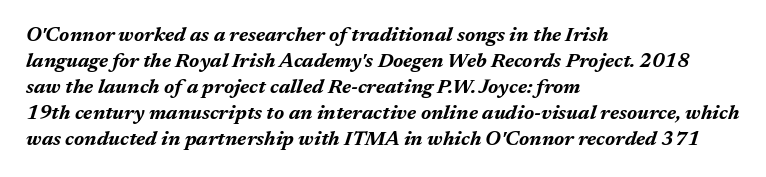
{"italic": "yes", "lean": "right", "slant_degrees": 17, "bold": "yes", "underline": "no", "align": "left", "line_spacing": "normal", "line_spacing_ratio": 1.3, "letter_spacing": "normal", "letter_spacing_em": 0.0, "glyph_px": 20}
